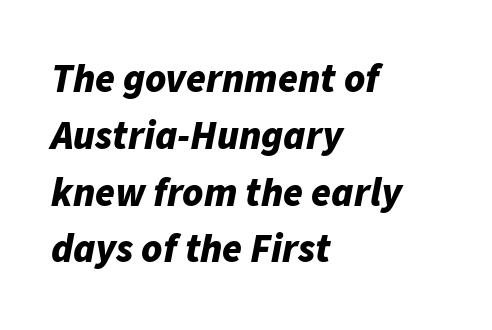
The image shows 40 px bold type, italic (leaning right); set left-aligned, normal line spacing (1.42x), normal letter spacing, not underlined; low stroke contrast and a medium x-height.
